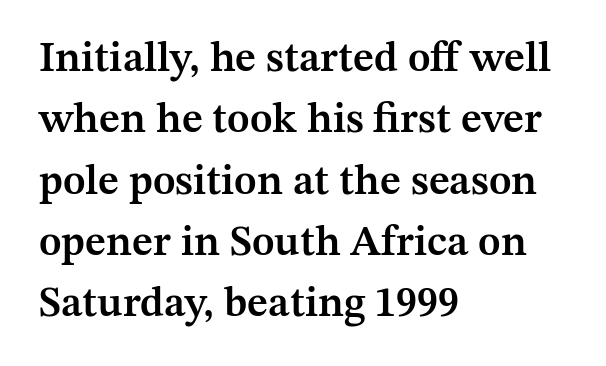
Moderately thickened strokes mark this as semibold type. Examine the stroke ends and you'll spot serifs. The area under the type is left untouched. The face used here is proportionally spaced, like ordinary book or web type. The type is set solid horizontally, with unmodified tracking. If you drew a line through each stem, it would be perfectly vertical.
